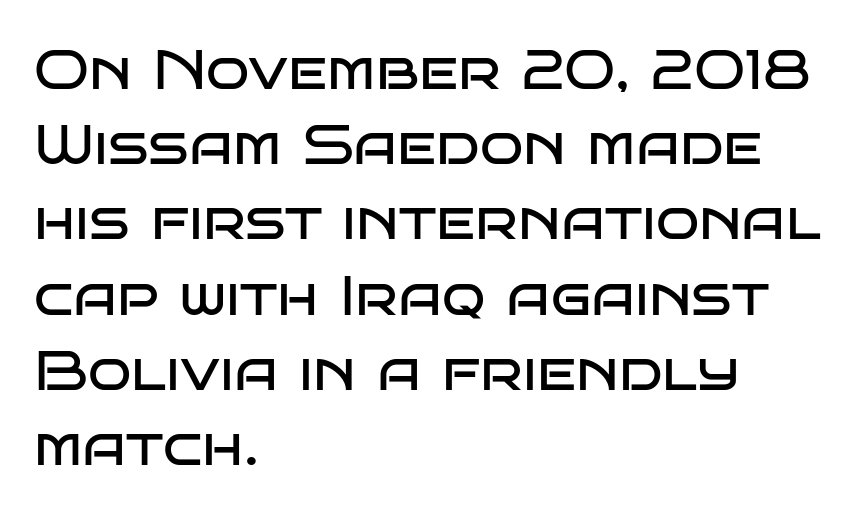
The image shows 57 px regular-weight, wide sans-serif type, upright; set left-aligned, normal line spacing (1.32x), normal letter spacing, not underlined; low stroke contrast and a large x-height.
